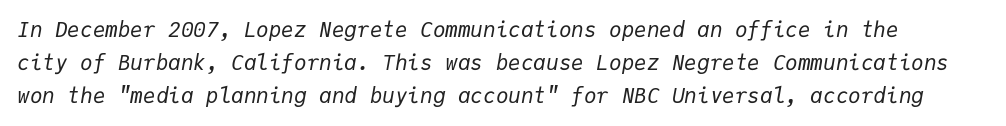
{"italic": "yes", "lean": "right", "slant_degrees": 9, "bold": "no", "underline": "no", "line_spacing": "normal", "line_spacing_ratio": 1.56, "letter_spacing": "normal", "letter_spacing_em": 0.0, "glyph_px": 21}
